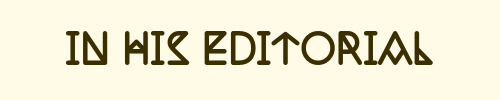
{"serif": "yes", "italic": "no", "bold": "yes", "weight": "semibold", "width": "condensed", "stroke_contrast": "low", "x_height": "large", "monospaced": "no", "underline": "no", "letter_spacing": "normal", "letter_spacing_em": 0.0, "glyph_px": 39}
